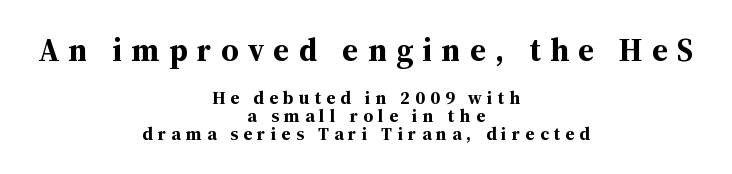
The image shows 32 px bold serif type, upright; set centered, tight line spacing (1.0x), unusually wide letter spacing (+0.29 em), not underlined; the first (top) block is 1.78x larger; medium stroke contrast and a medium x-height.
